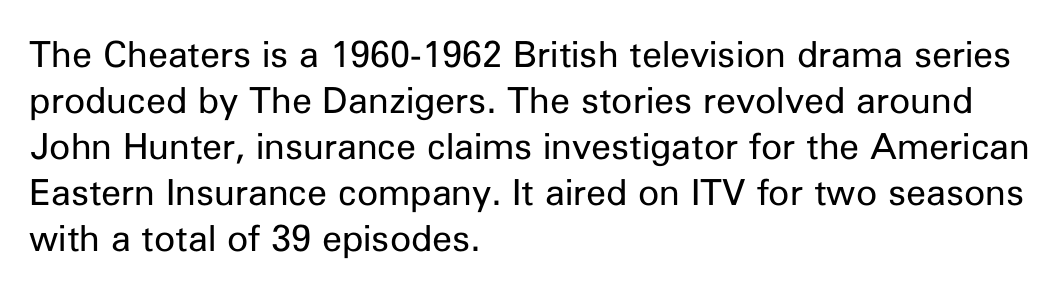
Q: Is the text bold? A: No.
Q: Is the text italic (slanted)? A: No, it is upright.
Q: Is the typeface a serif or a sans-serif typeface? A: Sans-serif.
Q: Is the text underlined? A: No.
Q: How is the paragraph aligned? A: Left-aligned.
Q: Is the spacing between letters normal or unusually wide? A: Normal.
Q: Is the spacing between lines tight, normal or loose? A: Normal.
Q: Width (condensed, normal, or wide)? A: Normal.
Q: Stroke contrast? A: Low.
Q: x-height? A: Medium.
Q: Monospaced? A: No.
